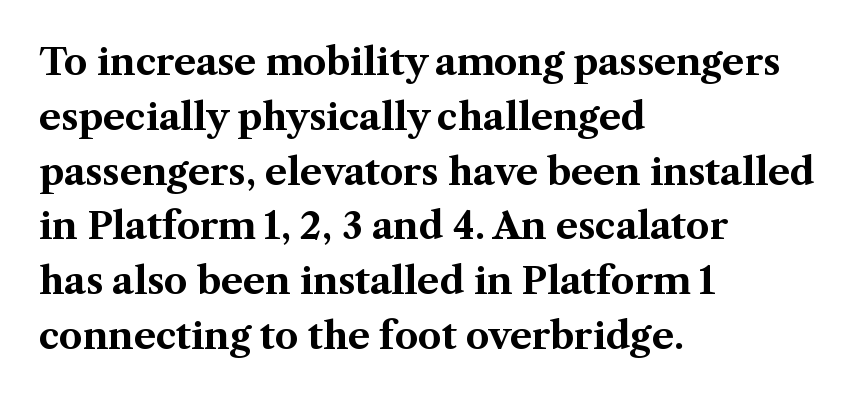
Beneath every word, the page is bare. Look at the tracking — it's just the regular setting, nothing added. These lines are rendered in a variable-pitch font. These lines carry a lot of weight — the face is fully bold. Notice how the stems are strictly vertical — no italics here.
